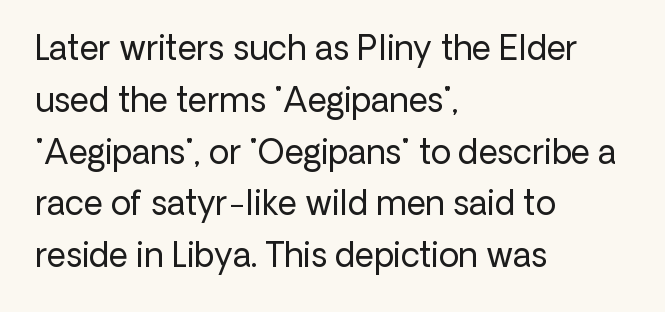
Q: Is the text bold? A: No.
Q: Is the text italic (slanted)? A: No, it is upright.
Q: Is the typeface a serif or a sans-serif typeface? A: Sans-serif.
Q: Is the text underlined? A: No.
Q: How is the paragraph aligned? A: Left-aligned.
Q: Is the spacing between letters normal or unusually wide? A: Normal.
Q: Is the spacing between lines tight, normal or loose? A: Normal.
Q: Width (condensed, normal, or wide)? A: Normal.
Q: Stroke contrast? A: Low.
Q: x-height? A: Medium.
Q: Monospaced? A: No.
